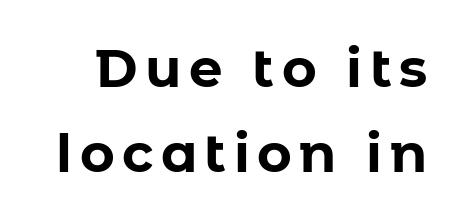
The image shows 53 px bold sans-serif type, upright; set normal line spacing (1.61x), not underlined; low stroke contrast and a medium x-height.
